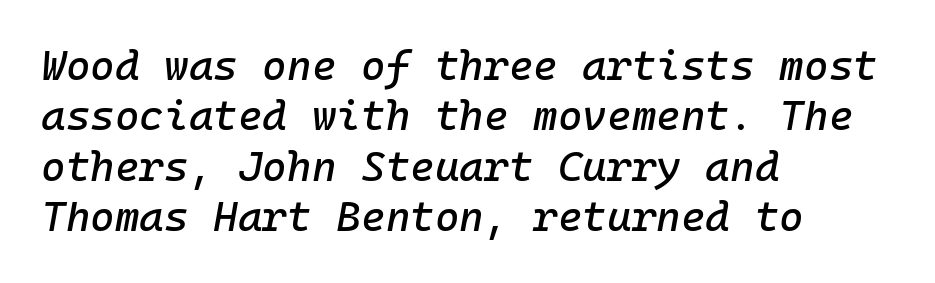
This sample uses an oblique cut, with every glyph tilted off the vertical. Note the uniform advance width — an 'i' takes as much space as an 'm'. This sample is left-justified, so line endings fall wherever the words run out. Nobody touched the tracking dial on this one. The gap between lines stays unmarked.
